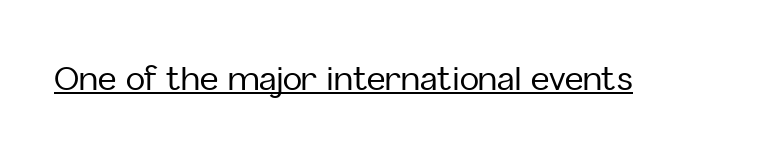
How are the letters spaced? Ordinarily, with no added tracking. Unlike a traditional serif, this face leaves its strokes unadorned. The letters stand upright; this is a roman face. The face used here appears with an underline applied.
